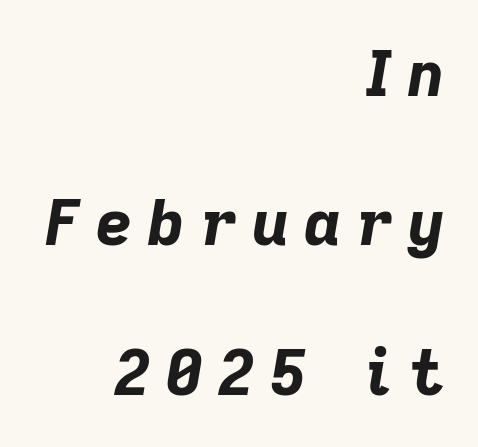
The image shows 63 px bold type, italic (leaning right); set right-aligned, loose line spacing (2.37x), unusually wide letter spacing (+0.25 em), not underlined; low stroke contrast and a medium x-height.
